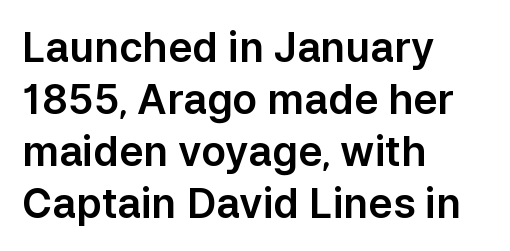
The image shows 41 px sans-serif type, upright; set left-aligned, normal line spacing (1.27x), normal letter spacing, not underlined; low stroke contrast and a medium x-height.
